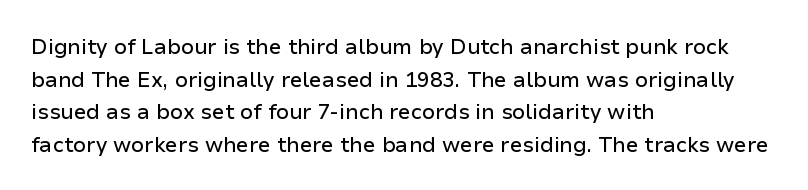
The line-height multiplier appears to be the usual default. Posture: straight, roman, zero tilt. This sample uses plain, unmodified letter spacing. No word sits above an underline.
